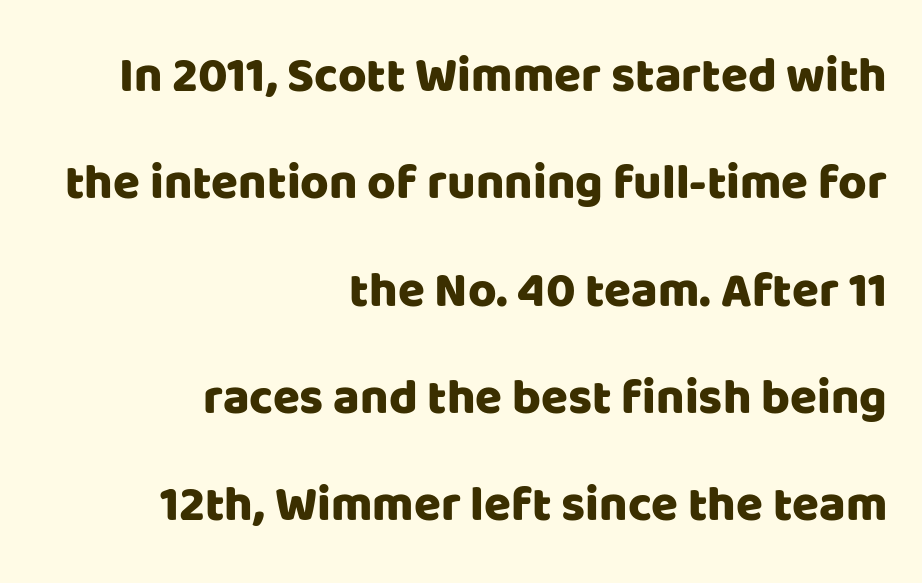
{"serif": "no", "italic": "no", "width": "normal", "stroke_contrast": "low", "x_height": "large", "monospaced": "no", "underline": "no", "align": "right", "line_spacing": "loose", "line_spacing_ratio": 2.19, "letter_spacing": "normal", "letter_spacing_em": 0.0, "glyph_px": 49}
